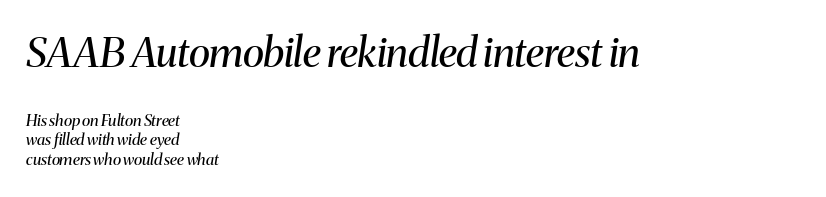
{"serif": "yes", "italic": "yes", "lean": "right", "slant_degrees": 8, "bold": "no", "weight": "regular", "width": "normal", "stroke_contrast": "medium", "x_height": "medium", "monospaced": "no", "underline": "no", "align": "left", "line_spacing_ratio": 1.24, "letter_spacing": "normal", "letter_spacing_em": 0.0, "larger_block": "first", "size_ratio": 2.56, "glyph_px": 41}
